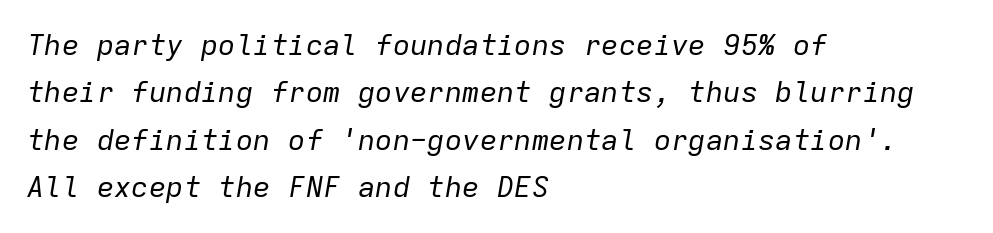
The image shows 29 px regular-weight type, italic (leaning right), monospaced; set left-aligned, normal line spacing (1.63x), normal letter spacing, not underlined; low stroke contrast and a medium x-height.
